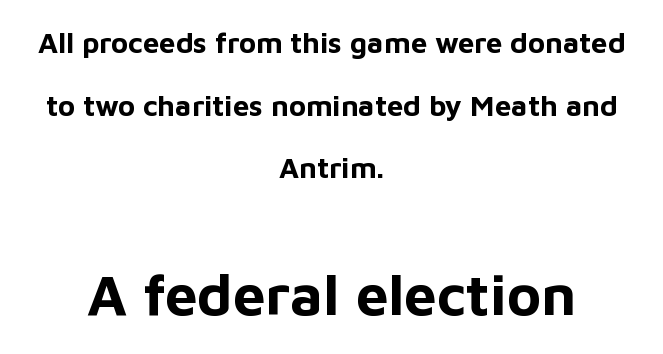
The image shows 58 px bold sans-serif type, upright; set centered, loose line spacing (2.16x), normal letter spacing, not underlined; the second (bottom) block is 2.0x larger; low stroke contrast and a medium x-height.
